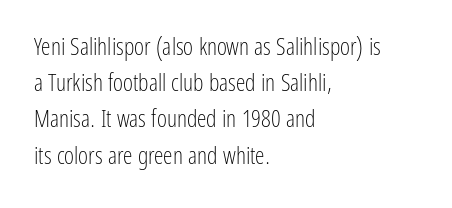
{"italic": "no", "bold": "no", "underline": "no", "align": "left", "line_spacing": "normal", "line_spacing_ratio": 1.51, "letter_spacing": "normal", "letter_spacing_em": 0.0, "glyph_px": 24}
